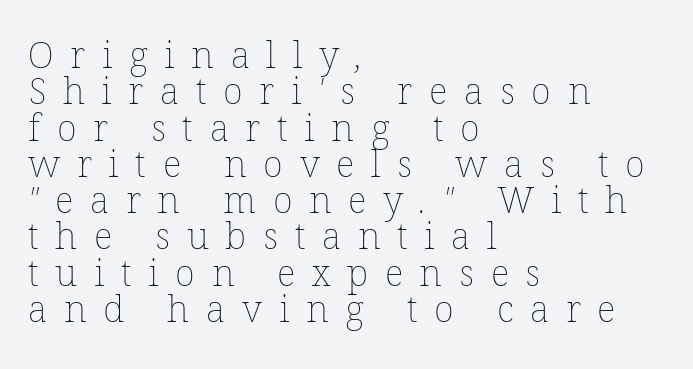
Look at the tracking — it's clearly loosened, letters drifting apart. Stems and bowls with no extra thickness — not bold. Here the designer chose a conventional face with non-uniform glyph widths. These lines are set flush left with a ragged right edge. The string is rendered with underlining switched off. Line spacing here is tight.
